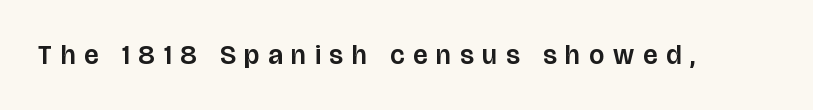
The image shows 27 px text type, upright; set unusually wide letter spacing (+0.33 em), not underlined.
